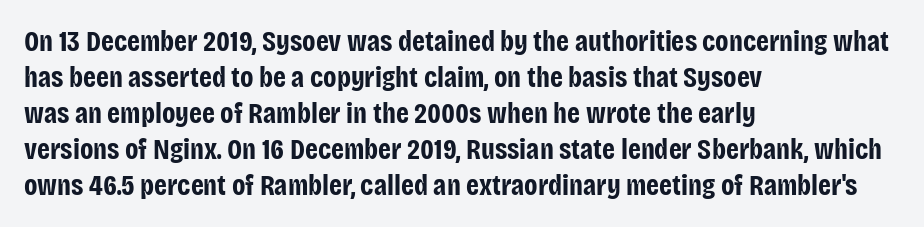
{"serif": "no", "italic": "no", "bold": "yes", "weight": "bold", "width": "condensed", "stroke_contrast": "low", "x_height": "large", "monospaced": "no", "underline": "no", "align": "left", "line_spacing_ratio": 1.24, "letter_spacing": "normal", "letter_spacing_em": 0.0, "glyph_px": 29}
